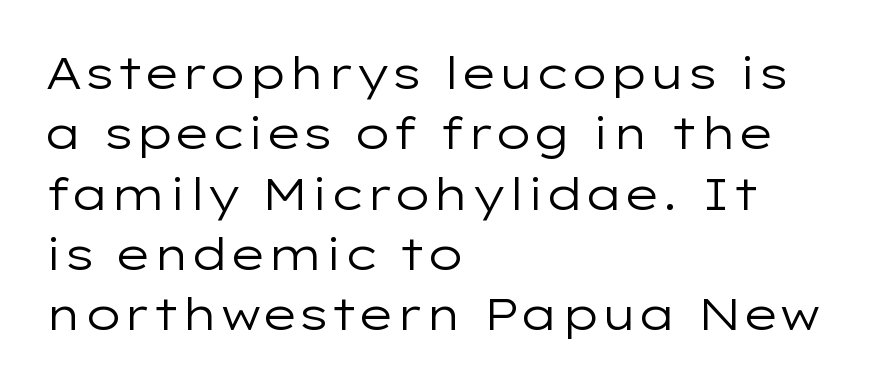
The face looks like a standard text weight, possibly lighter. A bare baseline throughout the passage. You could call the tracking neutral — neither tight nor loose. The font's upright variant was chosen for this text.
